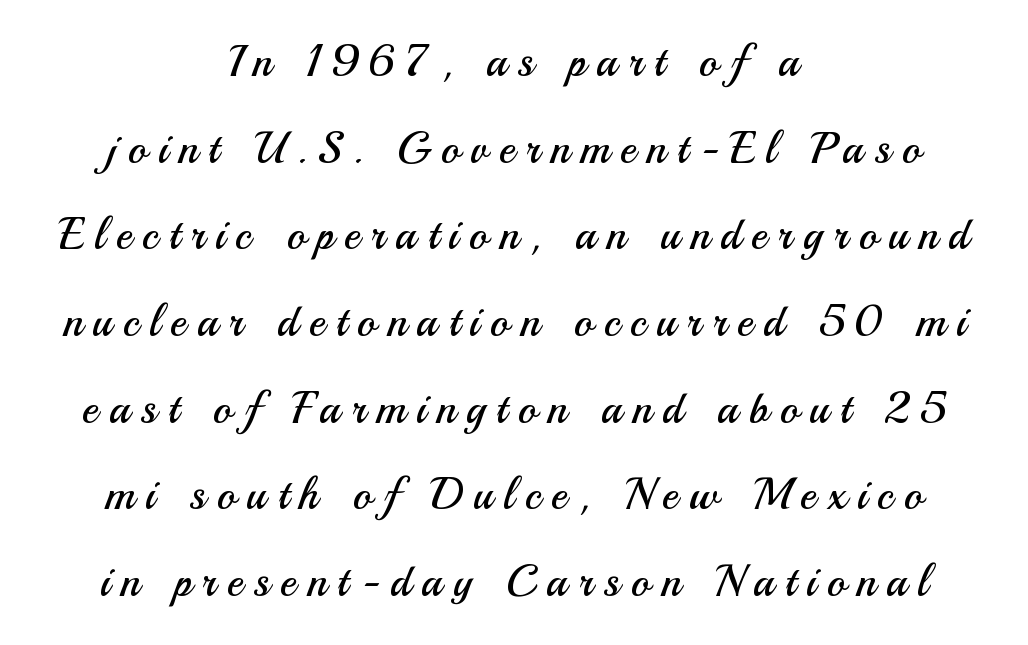
{"serif": "no", "bold": "no", "weight": "regular", "width": "normal", "stroke_contrast": "medium", "x_height": "small", "monospaced": "no", "underline": "no", "align": "center", "line_spacing": "loose", "line_spacing_ratio": 1.97, "letter_spacing": "wide", "letter_spacing_em": 0.24, "glyph_px": 44}
